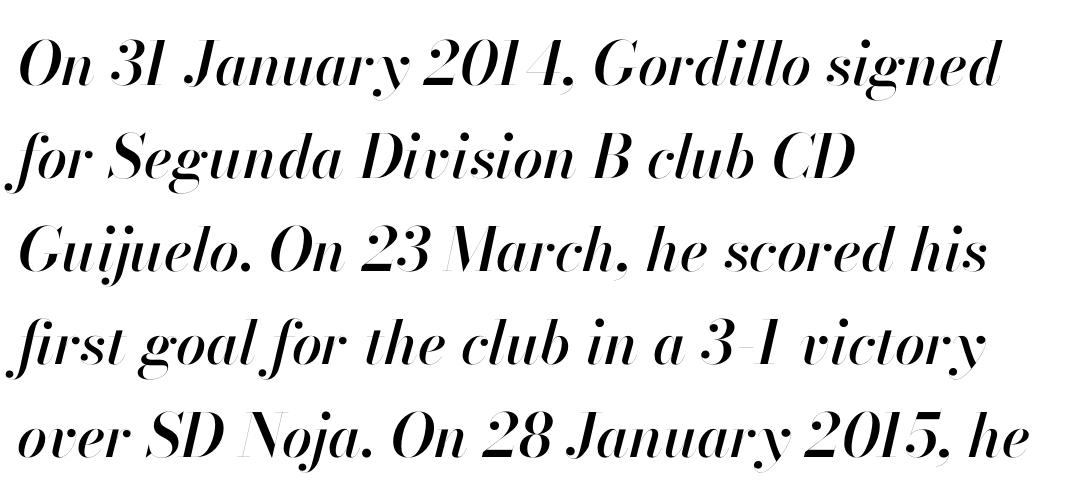
Q: Is the text italic (slanted)? A: Yes, it leans right by about 13 degrees.
Q: Is the text underlined? A: No.
Q: How is the paragraph aligned? A: Left-aligned.
Q: Is the spacing between letters normal or unusually wide? A: Normal.
Q: Is the spacing between lines tight, normal or loose? A: Normal.
Q: Width (condensed, normal, or wide)? A: Normal.
Q: Stroke contrast? A: High.
Q: x-height? A: Small.
Q: Monospaced? A: No.
